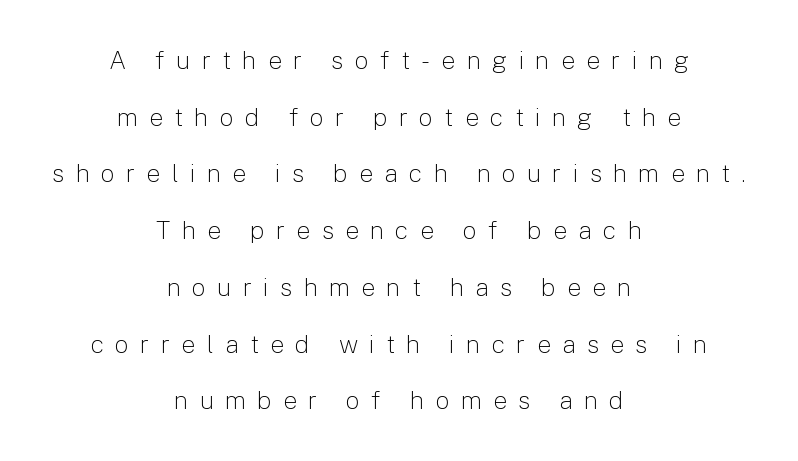
{"italic": "no", "bold": "no", "underline": "no", "align": "center", "line_spacing": "loose", "line_spacing_ratio": 2.27, "letter_spacing": "wide", "letter_spacing_em": 0.45, "glyph_px": 25}
